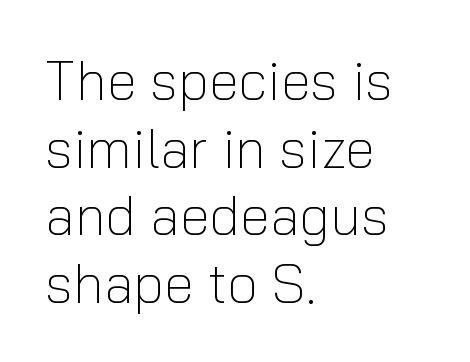
The image shows 55 px light sans-serif type, upright; set left-aligned, line spacing 1.23x, normal letter spacing, not underlined; low stroke contrast and a medium x-height.
